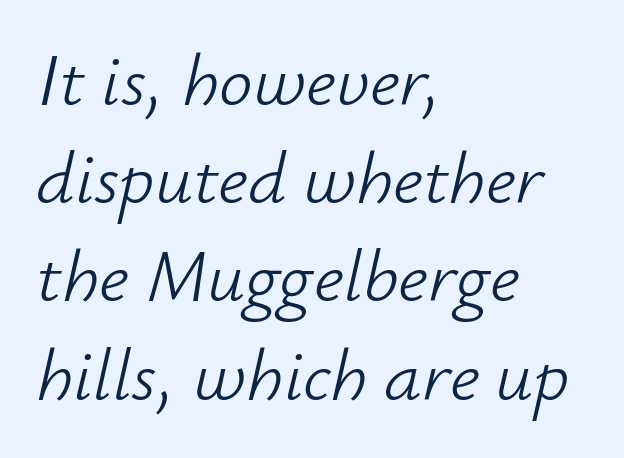
{"italic": "yes", "lean": "right", "slant_degrees": 12, "bold": "no", "weight": "light", "width": "normal", "stroke_contrast": "low", "x_height": "small", "monospaced": "no", "underline": "no", "align": "left", "line_spacing": "normal", "line_spacing_ratio": 1.31, "letter_spacing": "normal", "letter_spacing_em": 0.0, "glyph_px": 75}
